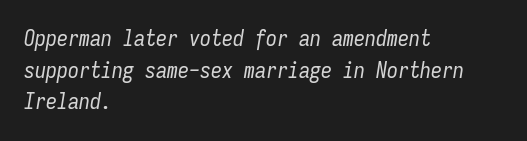
The image shows 22 px text type, italic (leaning right); set left-aligned, normal line spacing (1.44x), normal letter spacing, not underlined.
